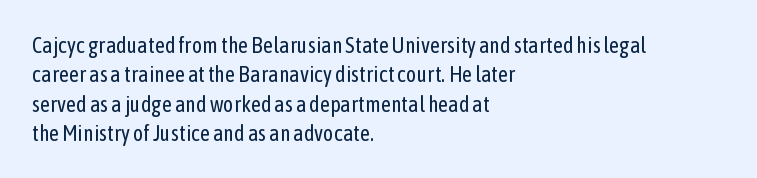
Caption: face not bold, strokes unweighted. Whoever set this chose a conventional vertical rhythm. This sample uses plain, unmodified letter spacing. The lettering stays uniformly vertical, giving the passage a roman look. Rule under the text: the space is simply empty.
